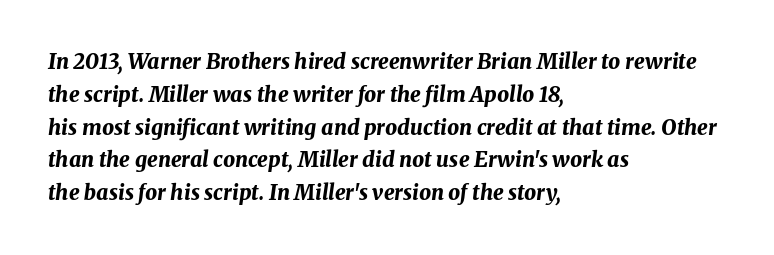
{"italic": "yes", "lean": "right", "slant_degrees": 8, "bold": "yes", "underline": "no", "align": "left", "line_spacing": "normal", "line_spacing_ratio": 1.56, "letter_spacing": "normal", "letter_spacing_em": 0.0, "glyph_px": 21}
